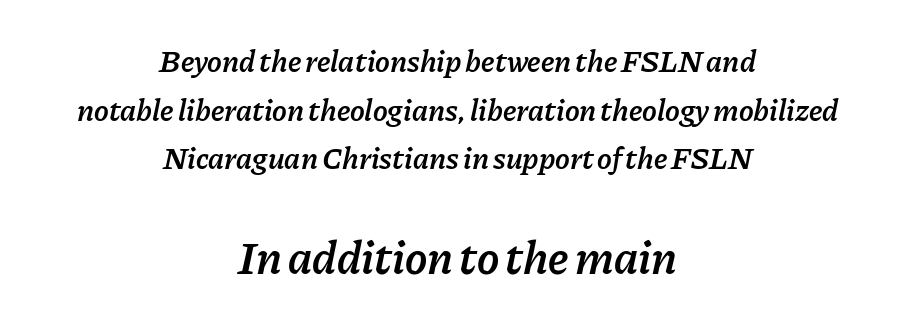
The compositor balanced each line on the midline. The gap between lines stays unmarked. Rendered with sloped, italic letterforms. The face used here is a semibold: visibly heavier than regular, lighter than bold. Top chunk: small. Bottom chunk: large. Tracking here is standard; glyphs follow each other at the usual distance.
